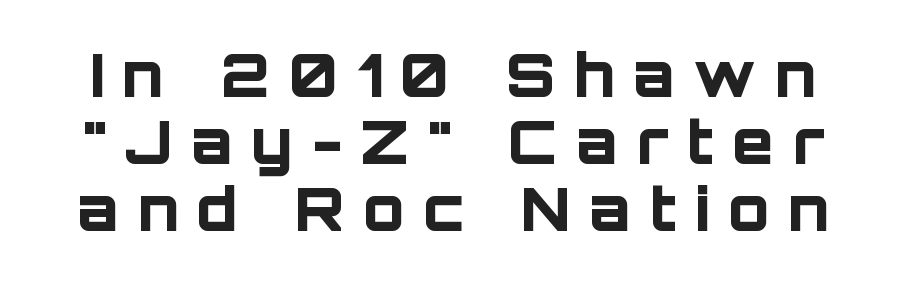
Q: Is the text bold? A: Yes.
Q: Is the text italic (slanted)? A: No, it is upright.
Q: Is the typeface a serif or a sans-serif typeface? A: Sans-serif.
Q: Is the text underlined? A: No.
Q: Is the spacing between letters normal or unusually wide? A: Unusually wide.
Q: Is the spacing between lines tight, normal or loose? A: Tight.
Q: Width (condensed, normal, or wide)? A: Normal.
Q: Stroke contrast? A: Low.
Q: x-height? A: Large.
Q: Monospaced? A: No.
